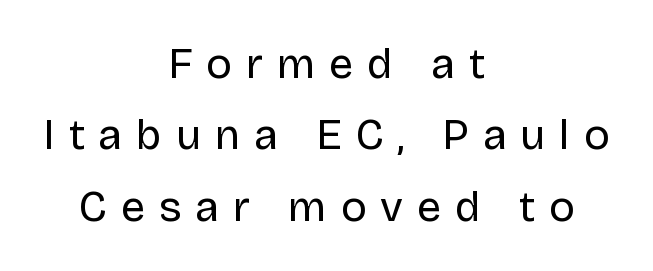
{"serif": "no", "italic": "no", "bold": "no", "weight": "regular", "width": "normal", "stroke_contrast": "low", "x_height": "large", "monospaced": "no", "underline": "no", "align": "center", "line_spacing": "normal", "line_spacing_ratio": 1.66, "letter_spacing": "wide", "letter_spacing_em": 0.32, "glyph_px": 43}
